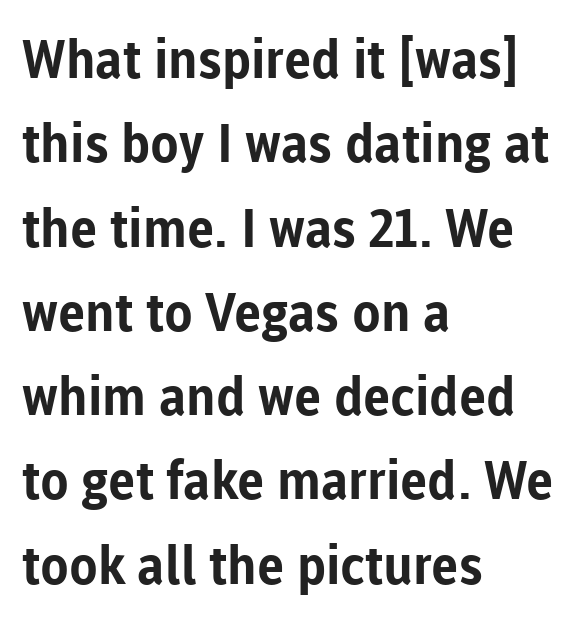
The image shows 53 px bold sans-serif type, upright; set left-aligned, normal line spacing (1.59x), normal letter spacing, not underlined; low stroke contrast and a medium x-height.
